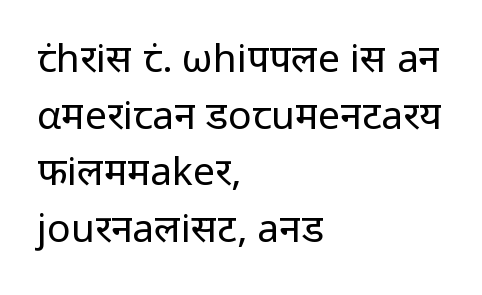
Q: Is the text bold? A: No.
Q: Is the text italic (slanted)? A: No, it is upright.
Q: Is the typeface a serif or a sans-serif typeface? A: Sans-serif.
Q: Is the text underlined? A: No.
Q: How is the paragraph aligned? A: Left-aligned.
Q: Is the spacing between letters normal or unusually wide? A: Normal.
Q: Is the spacing between lines tight, normal or loose? A: Normal.
Q: Width (condensed, normal, or wide)? A: Normal.
Q: Stroke contrast? A: Low.
Q: x-height? A: Medium.
Q: Monospaced? A: No.
